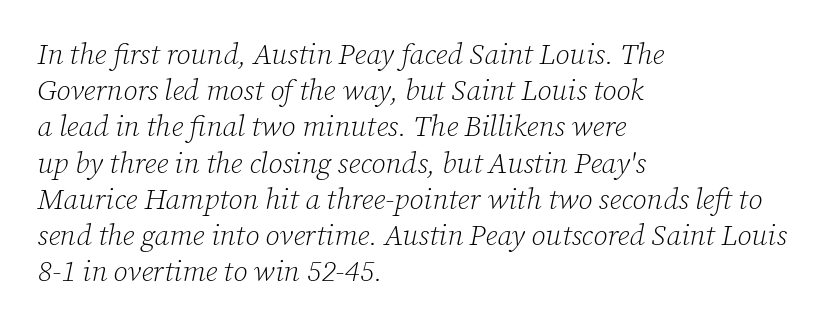
The image shows 29 px light serif type, italic (leaning right); set left-aligned, normal line spacing (1.25x), normal letter spacing, not underlined; low stroke contrast and a medium x-height.
